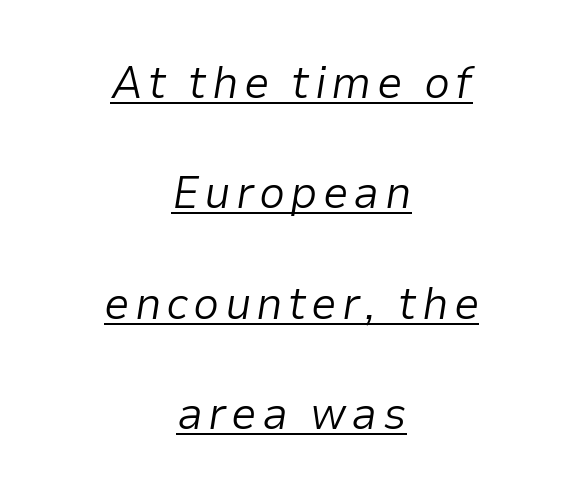
{"italic": "yes", "lean": "right", "slant_degrees": 9, "bold": "no", "weight": "light", "width": "normal", "stroke_contrast": "low", "x_height": "medium", "monospaced": "no", "underline": "yes", "align": "center", "line_spacing": "loose", "line_spacing_ratio": 2.4, "glyph_px": 46}
